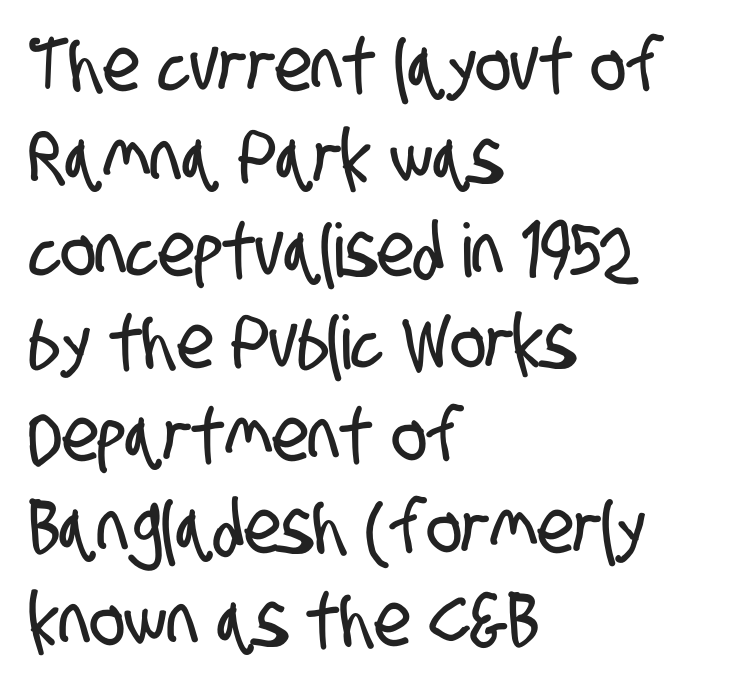
Q: Is the typeface a serif or a sans-serif typeface? A: Sans-serif.
Q: Is the text underlined? A: No.
Q: How is the paragraph aligned? A: Left-aligned.
Q: Is the spacing between letters normal or unusually wide? A: Normal.
Q: Is the spacing between lines tight, normal or loose? A: Normal.
Q: Width (condensed, normal, or wide)? A: Condensed.
Q: Stroke contrast? A: Low.
Q: x-height? A: Large.
Q: Monospaced? A: No.
